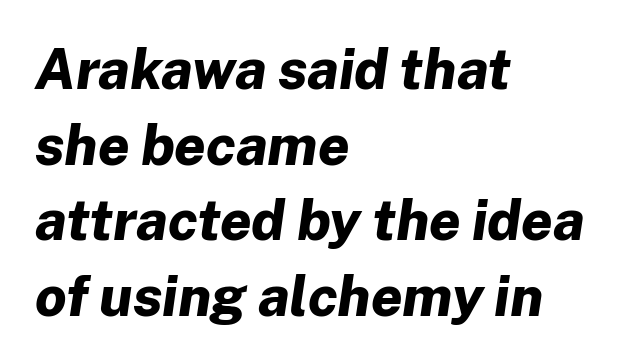
Q: Is the text bold? A: Yes.
Q: Is the text italic (slanted)? A: Yes, it leans right by about 8 degrees.
Q: Is the text underlined? A: No.
Q: How is the paragraph aligned? A: Left-aligned.
Q: Is the spacing between letters normal or unusually wide? A: Normal.
Q: Is the spacing between lines tight, normal or loose? A: Normal.
Q: Width (condensed, normal, or wide)? A: Normal.
Q: Stroke contrast? A: Low.
Q: x-height? A: Medium.
Q: Monospaced? A: No.
